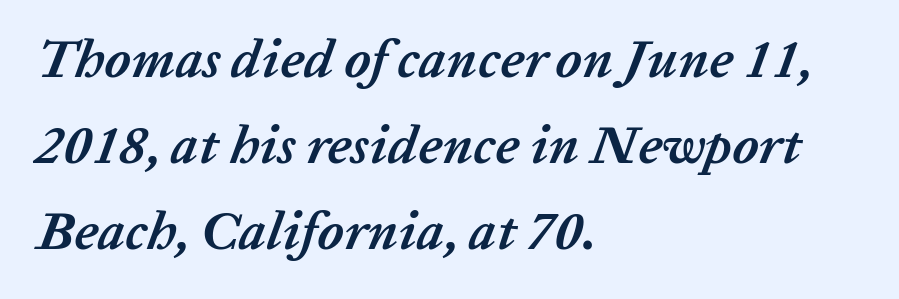
The letterforms sit shoulder to shoulder at normal distance. Layout note: lines flush left. Thick stems and heavy bowls — unmistakably bold. Every character sits at an angle, as italics do. Proportional: the letters do not fall into vertical columns. Descender tails drop into unmarked territory.
